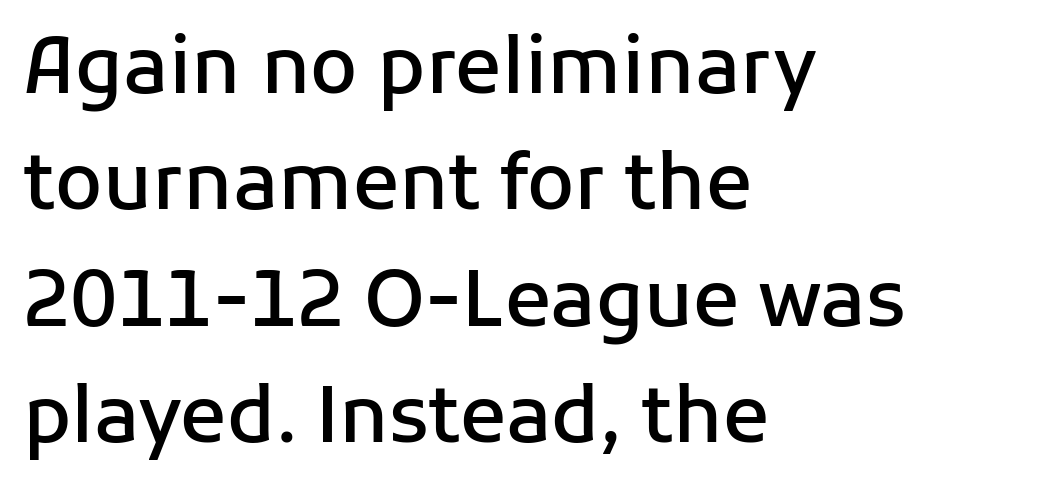
The designer went with a sans here, leaving each stem footless. Proportional: the letters do not fall into vertical columns. Every letter is mildly thick-stroked: semibold rather than bold. This sample is left-justified, so line endings fall wherever the words run out.
